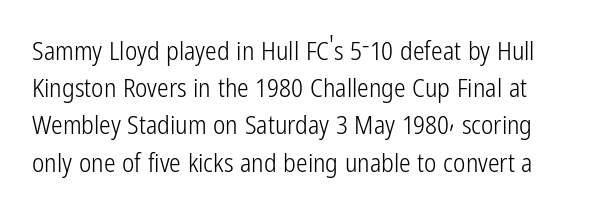
{"italic": "no", "bold": "no", "underline": "no", "line_spacing": "normal", "line_spacing_ratio": 1.43, "letter_spacing": "normal", "letter_spacing_em": 0.0, "glyph_px": 26}
